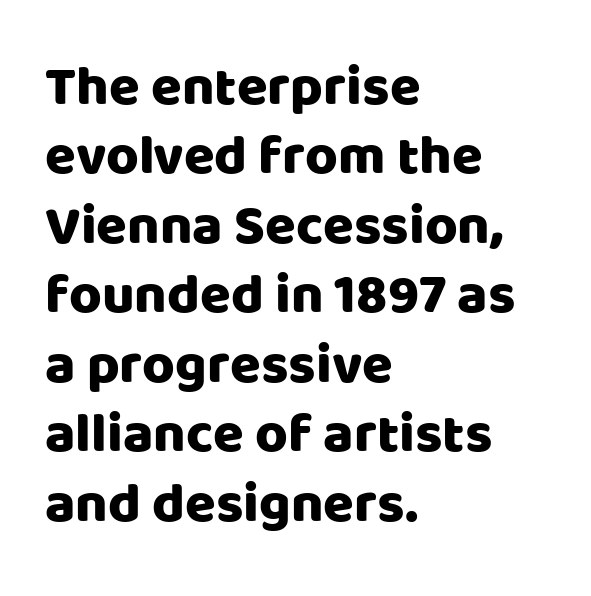
The image shows 56 px sans-serif type, upright; set left-aligned, line spacing 1.24x, normal letter spacing, not underlined; low stroke contrast and a large x-height.
